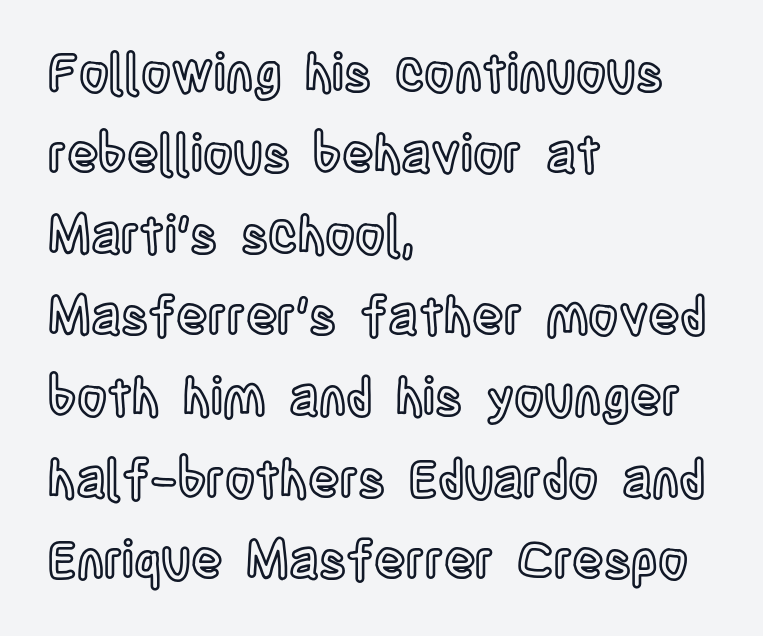
The font's upright variant was chosen for this text. Descenders hang freely into open space. Summary of vertical rhythm: regular, with standard interline spacing. The passage shown is typed in a proportional face where columns would drift.
